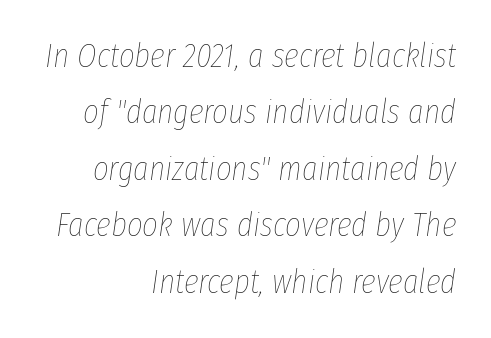
Q: Is the text bold? A: No.
Q: Is the text italic (slanted)? A: Yes, it leans right by about 8 degrees.
Q: Is the text underlined? A: No.
Q: How is the paragraph aligned? A: Right-aligned.
Q: Is the spacing between letters normal or unusually wide? A: Normal.
Q: Is the spacing between lines tight, normal or loose? A: Normal.
Q: Width (condensed, normal, or wide)? A: Condensed.
Q: Stroke contrast? A: Low.
Q: x-height? A: Medium.
Q: Monospaced? A: No.
